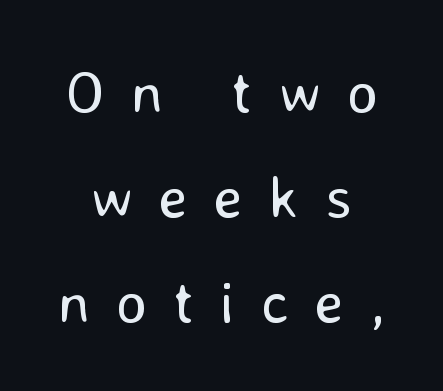
{"serif": "no", "italic": "no", "bold": "no", "weight": "regular", "width": "normal", "stroke_contrast": "low", "x_height": "medium", "monospaced": "no", "underline": "no", "align": "center", "line_spacing_ratio": 1.75, "letter_spacing": "wide", "letter_spacing_em": 0.43, "glyph_px": 60}
